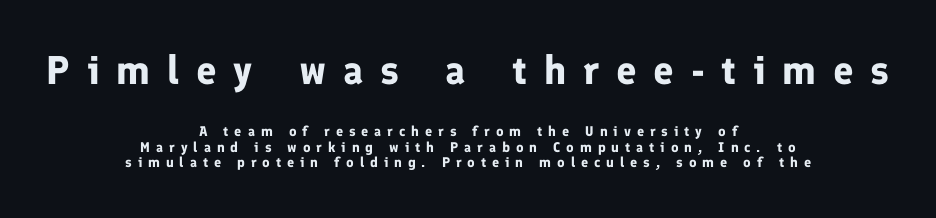
{"serif": "no", "italic": "no", "bold": "yes", "weight": "bold", "width": "normal", "stroke_contrast": "low", "x_height": "medium", "monospaced": "no", "underline": "no", "align": "center", "line_spacing": "tight", "line_spacing_ratio": 1.11, "letter_spacing": "wide", "letter_spacing_em": 0.42, "larger_block": "first", "size_ratio": 2.86, "glyph_px": 40}
